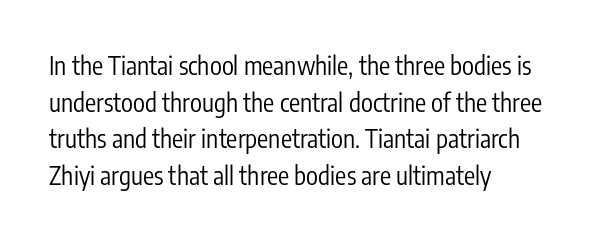
{"italic": "no", "bold": "no", "underline": "no", "align": "left", "line_spacing": "normal", "line_spacing_ratio": 1.47, "letter_spacing": "normal", "letter_spacing_em": 0.0, "glyph_px": 25}
